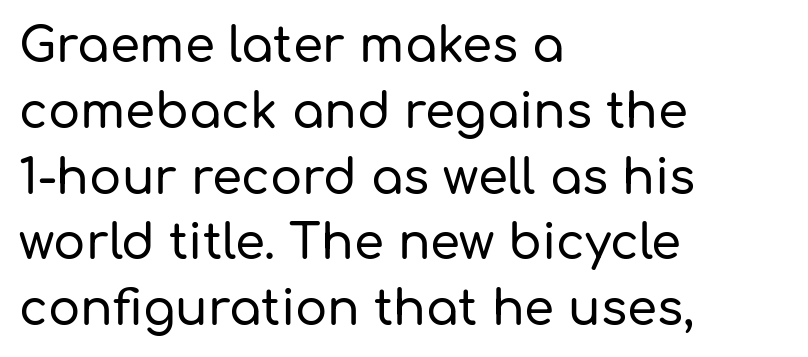
A clean baseline with only descenders dipping below it. Is the letter spacing exaggerated? No — it looks like the ordinary default. Interline gaps are of average width in this sample. Casual observation: everything's shoved over to the left. Note the varied advance widths — an 'i' is clearly narrower than an 'm'. The specimen reads as upright at a glance.
